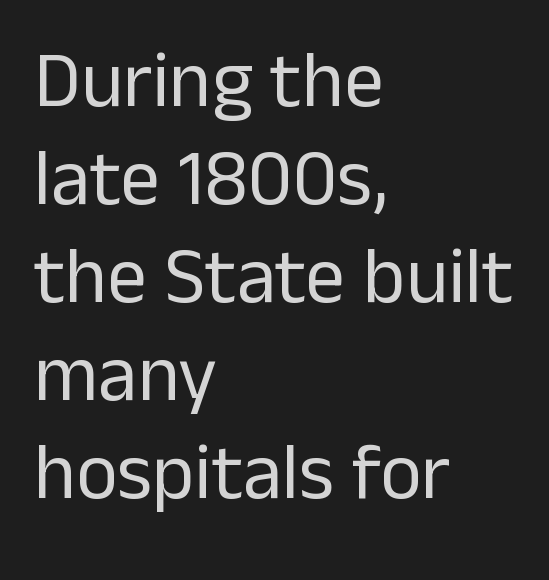
{"serif": "no", "italic": "no", "bold": "no", "weight": "regular", "width": "normal", "stroke_contrast": "low", "x_height": "medium", "monospaced": "no", "underline": "no", "align": "left", "line_spacing_ratio": 1.24, "letter_spacing": "normal", "letter_spacing_em": 0.0, "glyph_px": 79}
